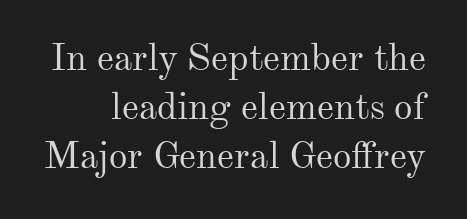
Q: Is the text bold? A: No.
Q: Is the text italic (slanted)? A: No, it is upright.
Q: Is the typeface a serif or a sans-serif typeface? A: Serif.
Q: Is the text underlined? A: No.
Q: Is the spacing between letters normal or unusually wide? A: Normal.
Q: Is the spacing between lines tight, normal or loose? A: Normal.
Q: Width (condensed, normal, or wide)? A: Normal.
Q: Stroke contrast? A: Medium.
Q: x-height? A: Small.
Q: Monospaced? A: No.
